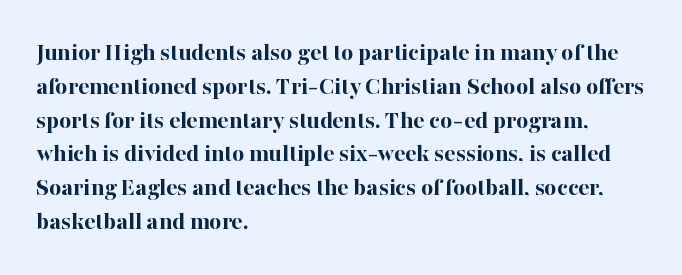
Notice how the stems are strictly vertical — no italics here. The passage shown is emphatically bold. Students, observe: this is what conventionally led text looks like. You could call the tracking neutral — neither tight nor loose. The ragged edge is on the right, which tells us the setting is flush left. Descenders are the only things crossing below the line.
